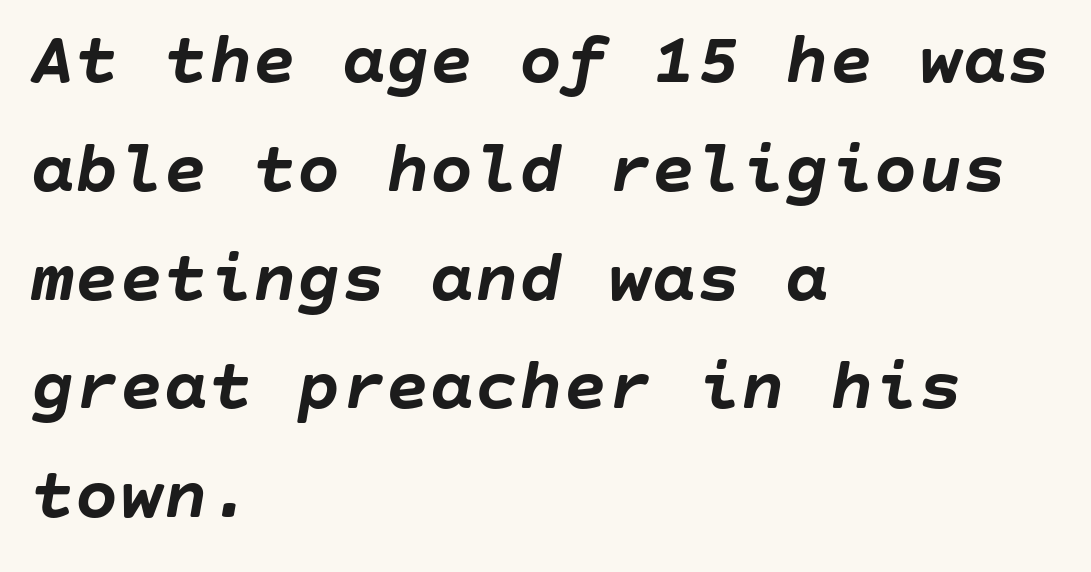
The image shows 74 px semibold type, italic (leaning right); set left-aligned, normal line spacing (1.47x), normal letter spacing, not underlined; low stroke contrast and a large x-height.
